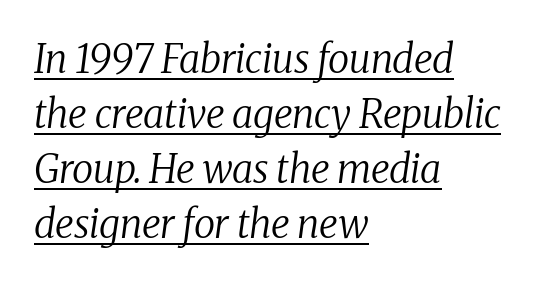
A typesetter would label this face a serif. Summary of vertical rhythm: regular, with standard interline spacing. Every character sits at an angle, as italics do. Does the copy run flush right? No — it runs flush left. Caption: standard tracking, unaltered. Do the characters align in a grid? No, the font is proportional.
